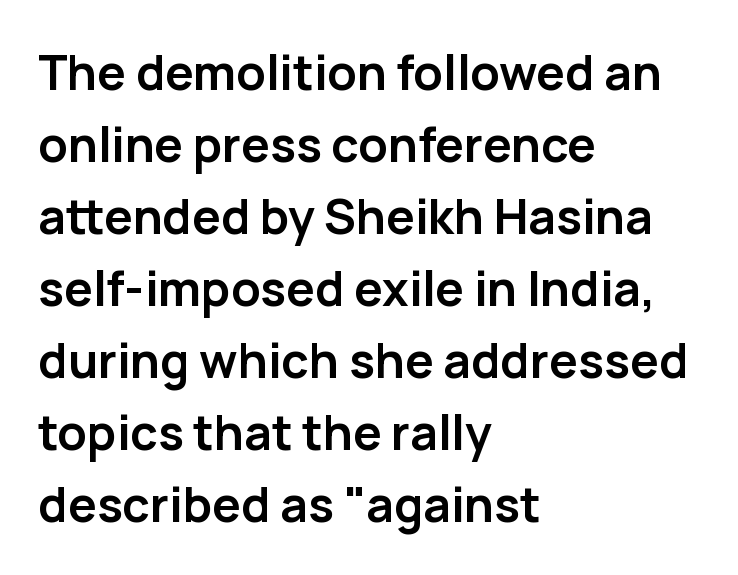
Leading: standard. Does extra space separate the letters? No, they use regular spacing. The string is rendered with underlining switched off. In terms of weight, the rendering is a true, heavy bold.
